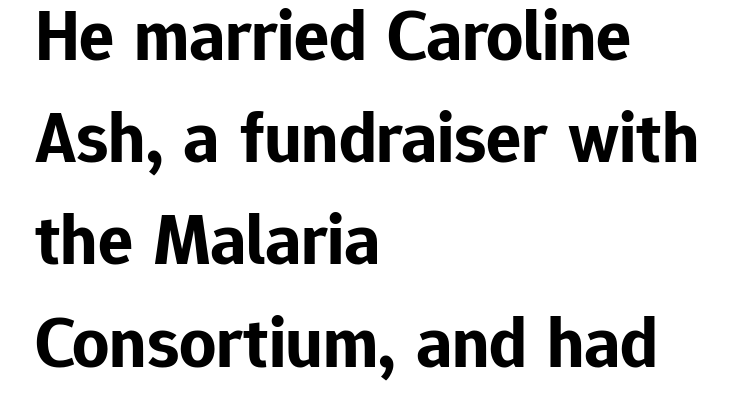
Q: Is the text bold? A: Yes.
Q: Is the text italic (slanted)? A: No, it is upright.
Q: Is the typeface a serif or a sans-serif typeface? A: Sans-serif.
Q: Is the text underlined? A: No.
Q: How is the paragraph aligned? A: Left-aligned.
Q: Is the spacing between letters normal or unusually wide? A: Normal.
Q: Is the spacing between lines tight, normal or loose? A: Normal.
Q: Width (condensed, normal, or wide)? A: Normal.
Q: Stroke contrast? A: Low.
Q: x-height? A: Medium.
Q: Monospaced? A: No.
